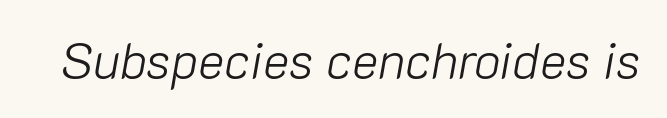
Q: Is the text bold? A: No.
Q: Is the text italic (slanted)? A: Yes, it leans right by about 10 degrees.
Q: Is the text underlined? A: No.
Q: Is the spacing between letters normal or unusually wide? A: Normal.
Q: Width (condensed, normal, or wide)? A: Normal.
Q: Stroke contrast? A: Low.
Q: x-height? A: Medium.
Q: Monospaced? A: No.
